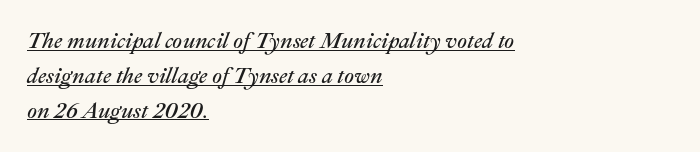
The image shows 22 px text type, italic (leaning right); set left-aligned, normal line spacing (1.58x), normal letter spacing, underlined.
